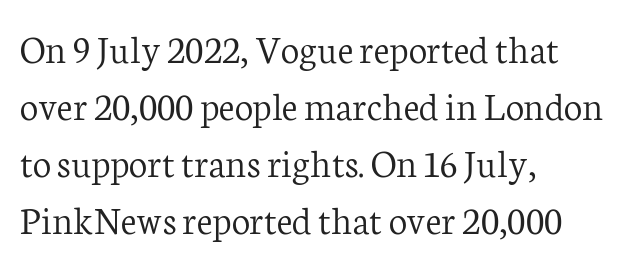
Each letter keeps its own natural width here, so spacing adapts to shape. Which margin do the lines hug? The left one — the right edge is uneven. Regarding serifs, this sample has them. Inter-character spacing is left at the font's built-in metrics. These lines sit exactly where default settings would place them. No letter is thick-stroked: the sample isn't bold.
